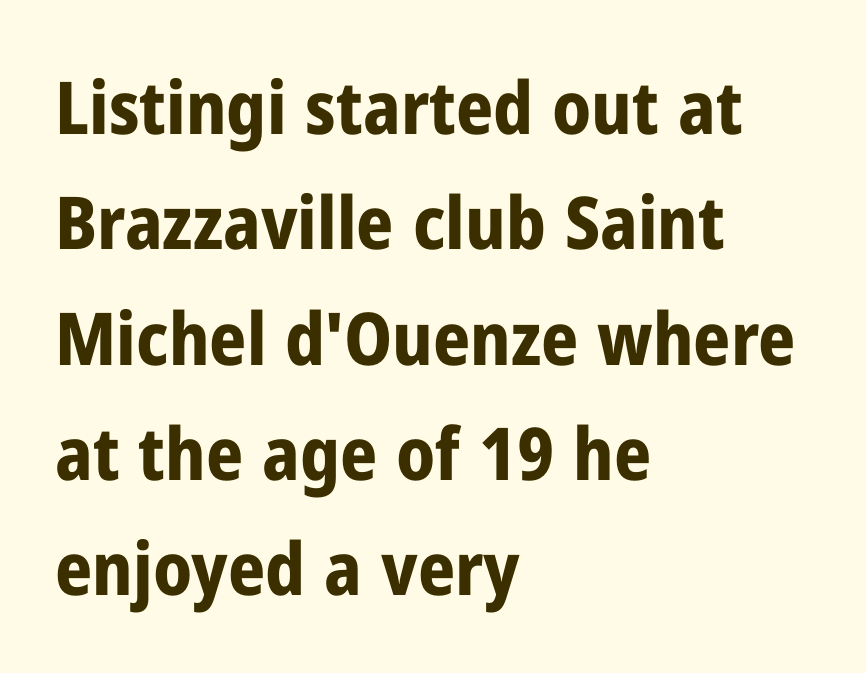
The image shows 73 px bold, condensed sans-serif type, upright; set left-aligned, normal line spacing (1.58x), normal letter spacing, not underlined; low stroke contrast and a medium x-height.
